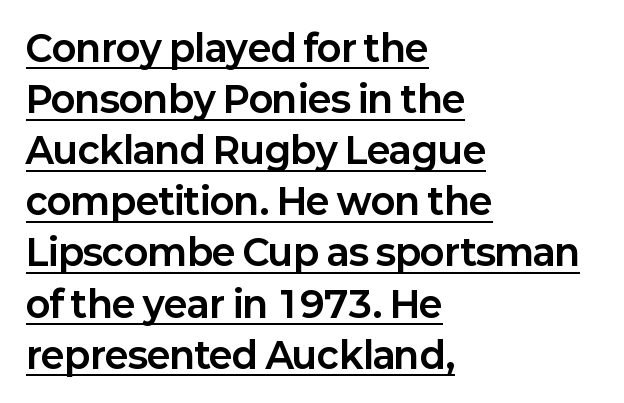
The typesetting leans heavy: a genuine bold. Italic? Not at all — the glyphs are vertical. These lines are set flush left with a ragged right edge. Serifs: no, the terminals of the letterforms are clean.
